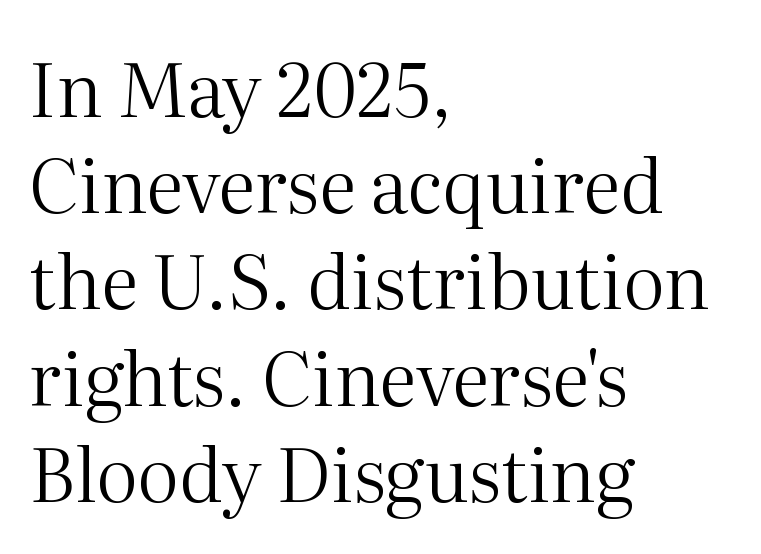
Is this a sans? No — the strokes have serifs. Default kerning and tracking; the words read as compact shapes. Is the type heavy? It reads as light-to-regular instead. Quick note: not italic, upright. Vertical spacing — default.
